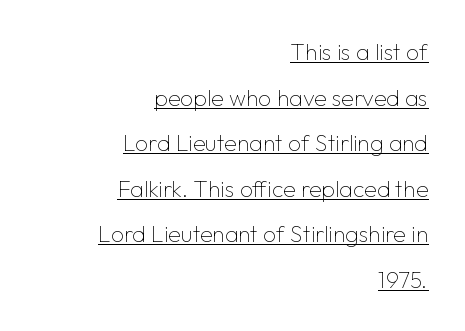
Q: Is the text bold? A: No.
Q: Is the text italic (slanted)? A: No, it is upright.
Q: Is the text underlined? A: Yes.
Q: How is the paragraph aligned? A: Right-aligned.
Q: Is the spacing between letters normal or unusually wide? A: Normal.
Q: Is the spacing between lines tight, normal or loose? A: Loose.
